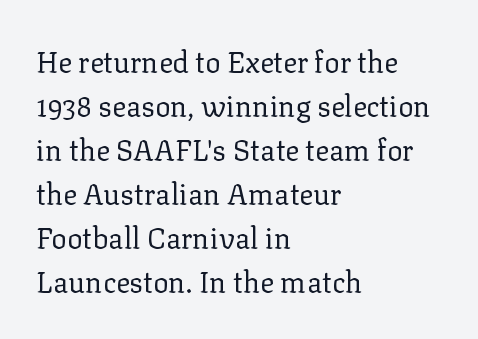
The space between consecutive lines is moderate. Summary of weight: not heavy and not bold. Notice how the passage keeps a crisp vertical edge on the left only. These lines are rendered in a variable-pitch font. Nobody touched the tracking dial on this one.
